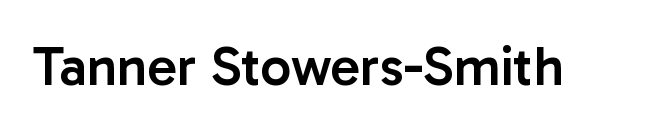
Q: Is the text bold? A: Semi-bold.
Q: Is the text italic (slanted)? A: No, it is upright.
Q: Is the typeface a serif or a sans-serif typeface? A: Sans-serif.
Q: Is the text underlined? A: No.
Q: Is the spacing between letters normal or unusually wide? A: Normal.
Q: Width (condensed, normal, or wide)? A: Normal.
Q: Stroke contrast? A: Low.
Q: x-height? A: Medium.
Q: Monospaced? A: No.
